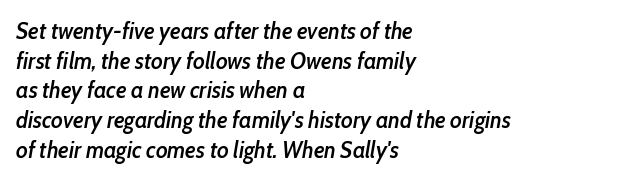
The image shows 23 px text type, italic (leaning right); set left-aligned, normal line spacing (1.29x), normal letter spacing, not underlined.
